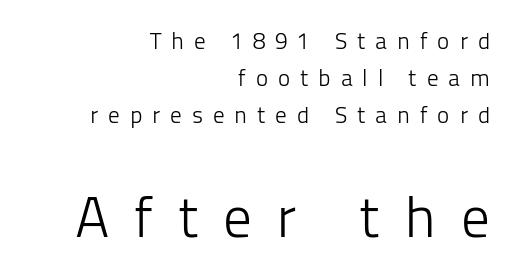
Q: Is the text bold? A: No.
Q: Is the text italic (slanted)? A: No, it is upright.
Q: Is the typeface a serif or a sans-serif typeface? A: Sans-serif.
Q: Is the text underlined? A: No.
Q: How is the paragraph aligned? A: Right-aligned.
Q: Is the spacing between letters normal or unusually wide? A: Unusually wide.
Q: Is the spacing between lines tight, normal or loose? A: Normal.
Q: Which block of text is set in a larger size, the first (top) or the second (bottom)? A: The second (bottom) one.
Q: Width (condensed, normal, or wide)? A: Normal.
Q: Stroke contrast? A: Low.
Q: x-height? A: Medium.
Q: Monospaced? A: No.
